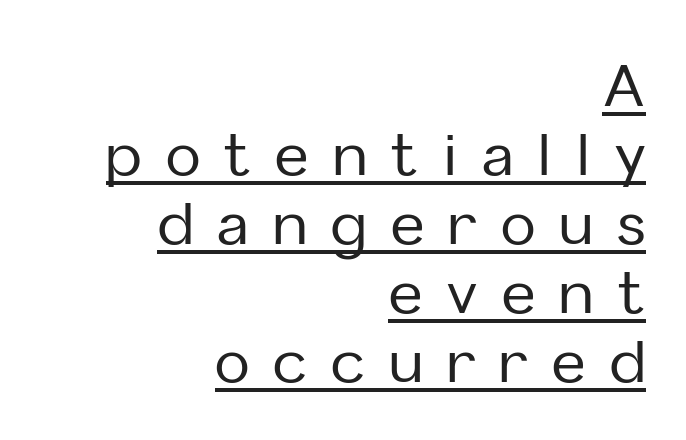
The image shows 58 px sans-serif type, upright; set right-aligned, line spacing 1.19x, unusually wide letter spacing (+0.42 em), underlined; low stroke contrast and a medium x-height.
